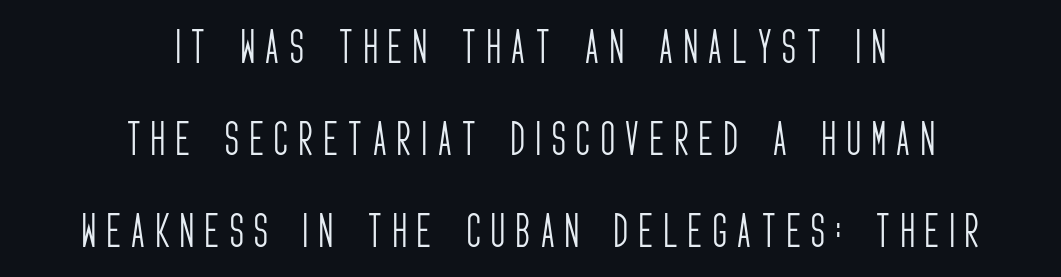
The image shows 38 px light, condensed sans-serif type, upright; set centered, loose line spacing (2.42x), unusually wide letter spacing (+0.29 em), not underlined; low stroke contrast and a large x-height.
